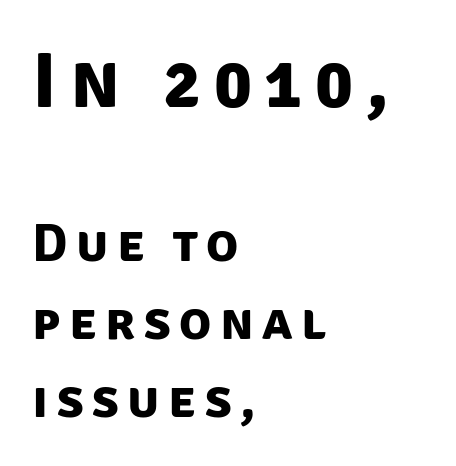
Q: Is the text bold? A: Yes.
Q: Is the typeface a serif or a sans-serif typeface? A: Sans-serif.
Q: Is the text underlined? A: No.
Q: How is the paragraph aligned? A: Left-aligned.
Q: Is the spacing between lines tight, normal or loose? A: Normal.
Q: Which block of text is set in a larger size, the first (top) or the second (bottom)? A: The first (top) one.
Q: Width (condensed, normal, or wide)? A: Normal.
Q: Stroke contrast? A: Low.
Q: x-height? A: Large.
Q: Monospaced? A: No.
